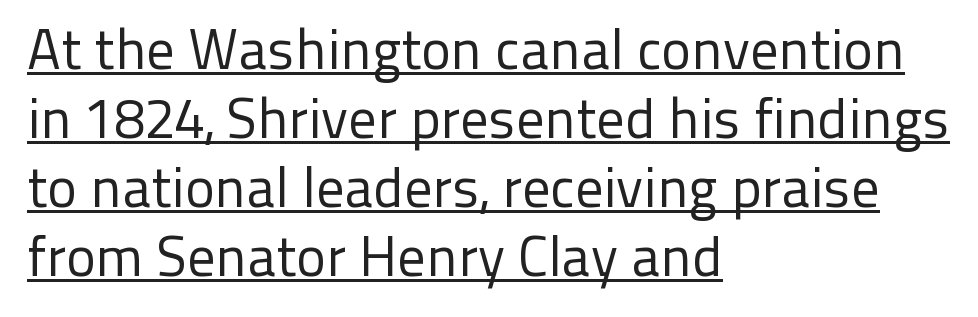
Q: Is the text bold? A: No.
Q: Is the text italic (slanted)? A: No, it is upright.
Q: Is the typeface a serif or a sans-serif typeface? A: Sans-serif.
Q: Is the text underlined? A: Yes.
Q: How is the paragraph aligned? A: Left-aligned.
Q: Is the spacing between letters normal or unusually wide? A: Normal.
Q: Width (condensed, normal, or wide)? A: Normal.
Q: Stroke contrast? A: Low.
Q: x-height? A: Medium.
Q: Monospaced? A: No.
